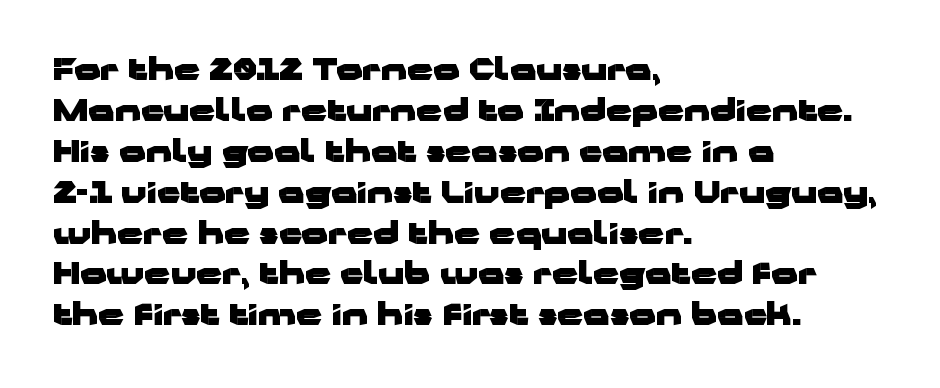
{"serif": "no", "italic": "no", "bold": "yes", "weight": "heavy", "width": "wide", "stroke_contrast": "low", "x_height": "medium", "monospaced": "no", "underline": "no", "align": "left", "line_spacing": "normal", "line_spacing_ratio": 1.41, "letter_spacing": "normal", "letter_spacing_em": 0.0, "glyph_px": 29}
